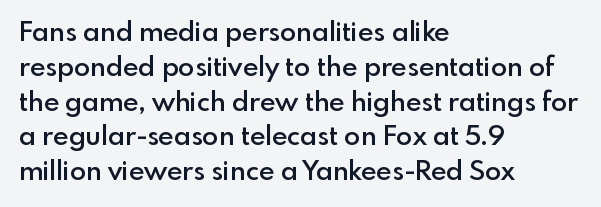
{"italic": "no", "bold": "semi", "underline": "no", "align": "left", "line_spacing": "normal", "line_spacing_ratio": 1.29, "letter_spacing": "normal", "letter_spacing_em": 0.0, "glyph_px": 27}
